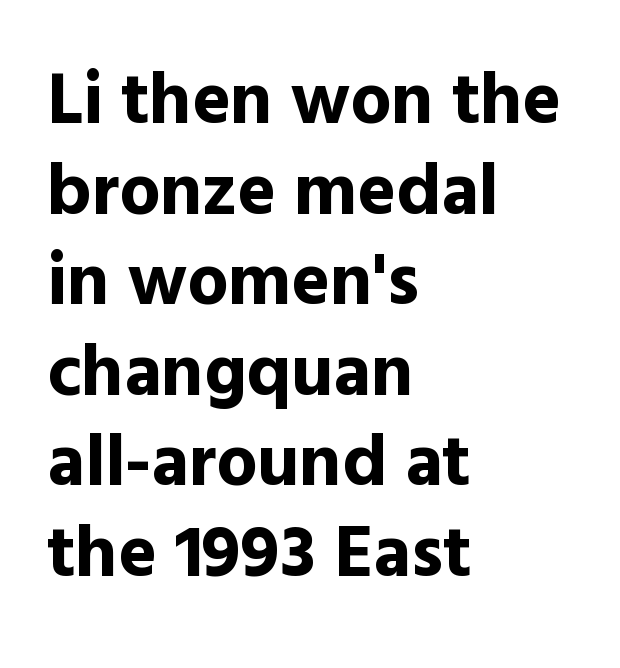
Q: Is the text bold? A: Yes.
Q: Is the text italic (slanted)? A: No, it is upright.
Q: Is the typeface a serif or a sans-serif typeface? A: Sans-serif.
Q: Is the text underlined? A: No.
Q: How is the paragraph aligned? A: Left-aligned.
Q: Is the spacing between letters normal or unusually wide? A: Normal.
Q: Width (condensed, normal, or wide)? A: Normal.
Q: x-height? A: Medium.
Q: Monospaced? A: No.
